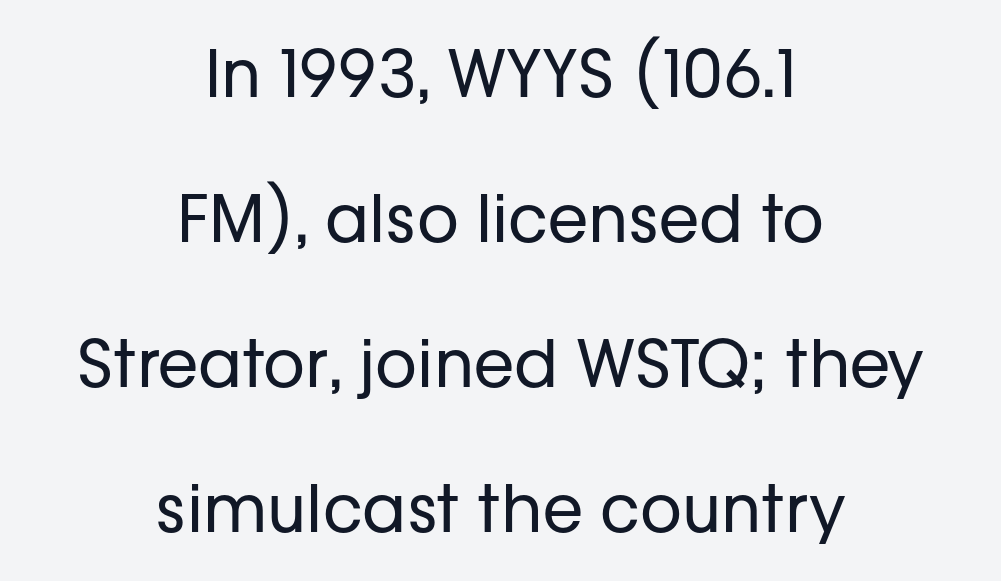
Q: Is the text bold? A: No.
Q: Is the text italic (slanted)? A: No, it is upright.
Q: Is the typeface a serif or a sans-serif typeface? A: Sans-serif.
Q: Is the text underlined? A: No.
Q: How is the paragraph aligned? A: Centered.
Q: Is the spacing between letters normal or unusually wide? A: Normal.
Q: Is the spacing between lines tight, normal or loose? A: Loose.
Q: Width (condensed, normal, or wide)? A: Normal.
Q: Stroke contrast? A: Low.
Q: x-height? A: Medium.
Q: Monospaced? A: No.
